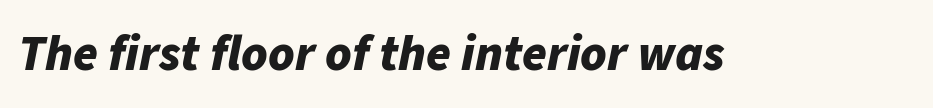
Q: Is the text bold? A: Yes.
Q: Is the text italic (slanted)? A: Yes, it leans right by about 11 degrees.
Q: Is the text underlined? A: No.
Q: Is the spacing between letters normal or unusually wide? A: Normal.
Q: Width (condensed, normal, or wide)? A: Normal.
Q: Stroke contrast? A: Low.
Q: x-height? A: Medium.
Q: Monospaced? A: No.
